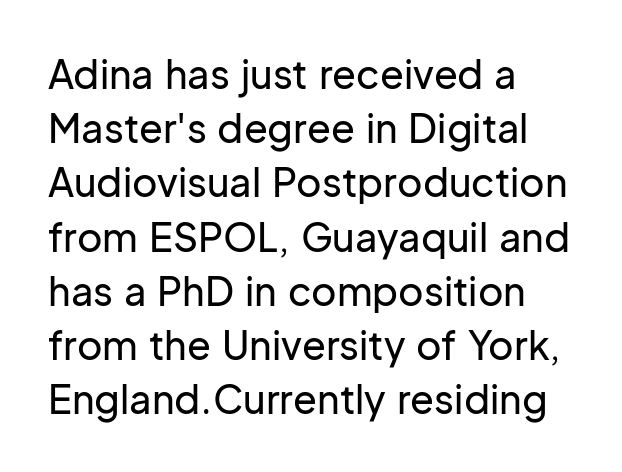
{"serif": "no", "italic": "no", "width": "normal", "stroke_contrast": "low", "x_height": "medium", "monospaced": "no", "underline": "no", "align": "left", "line_spacing": "normal", "line_spacing_ratio": 1.39, "letter_spacing": "normal", "letter_spacing_em": 0.0, "glyph_px": 39}
